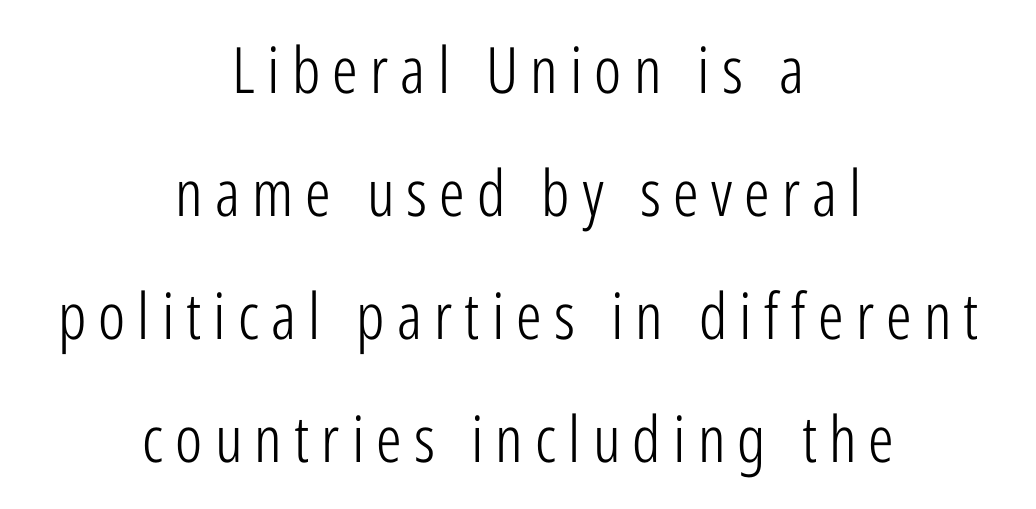
Clear beneath every line of the passage. This sample uses a sans-serif face. A student would call this center alignment; a typographer would say set centered. Is this a fixed-width face? No — the glyphs have proportional, varying widths. Stem width sits at or under what a default text font uses. Posture: straight, roman, zero tilt.
